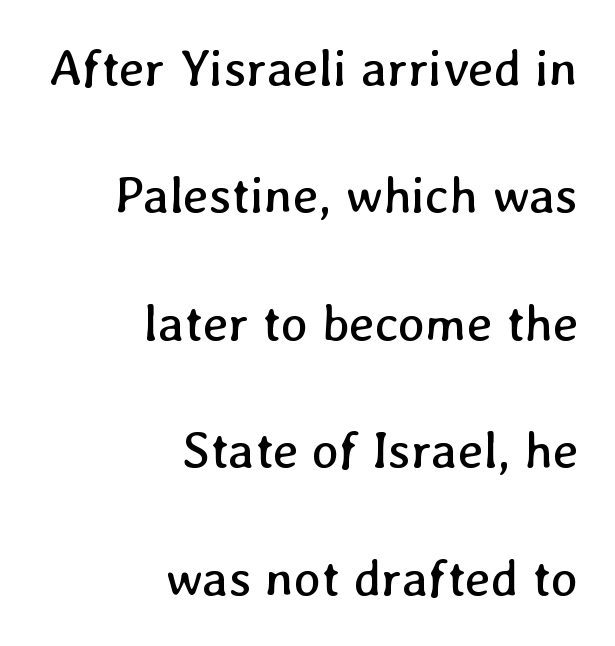
Spacing verdict: proportional, widths tailored to each character. Underlining? Definitely not there. Each line ends at the same right margin while the left side varies. The strokes carry an ordinary text weight at most.
